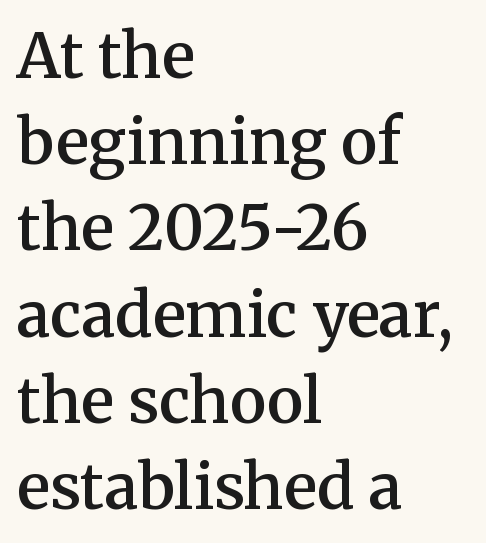
{"serif": "yes", "italic": "no", "bold": "semi", "weight": "semibold", "width": "normal", "stroke_contrast": "medium", "x_height": "medium", "monospaced": "no", "underline": "no", "align": "left", "line_spacing": "normal", "line_spacing_ratio": 1.39, "letter_spacing": "normal", "letter_spacing_em": 0.0, "glyph_px": 62}
